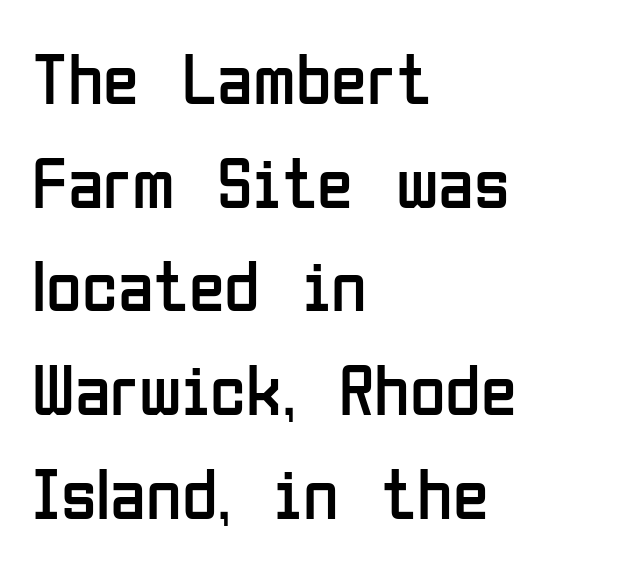
Q: Is the text bold? A: No.
Q: Is the text italic (slanted)? A: No, it is upright.
Q: Is the typeface a serif or a sans-serif typeface? A: Sans-serif.
Q: Is the text underlined? A: No.
Q: How is the paragraph aligned? A: Left-aligned.
Q: Is the spacing between letters normal or unusually wide? A: Normal.
Q: Is the spacing between lines tight, normal or loose? A: Normal.
Q: Width (condensed, normal, or wide)? A: Condensed.
Q: Stroke contrast? A: Low.
Q: x-height? A: Medium.
Q: Monospaced? A: No.
